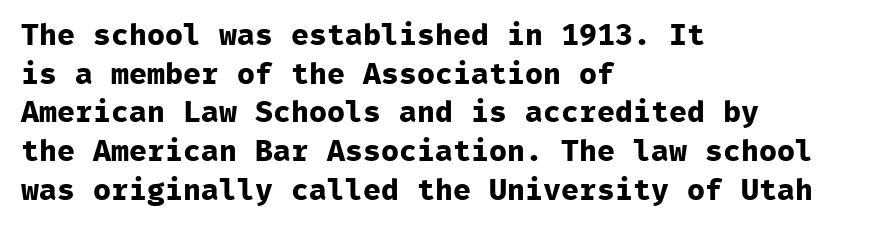
The image shows 30 px bold sans-serif type, upright, monospaced; set left-aligned, normal line spacing (1.29x), normal letter spacing, not underlined; low stroke contrast and a medium x-height.
